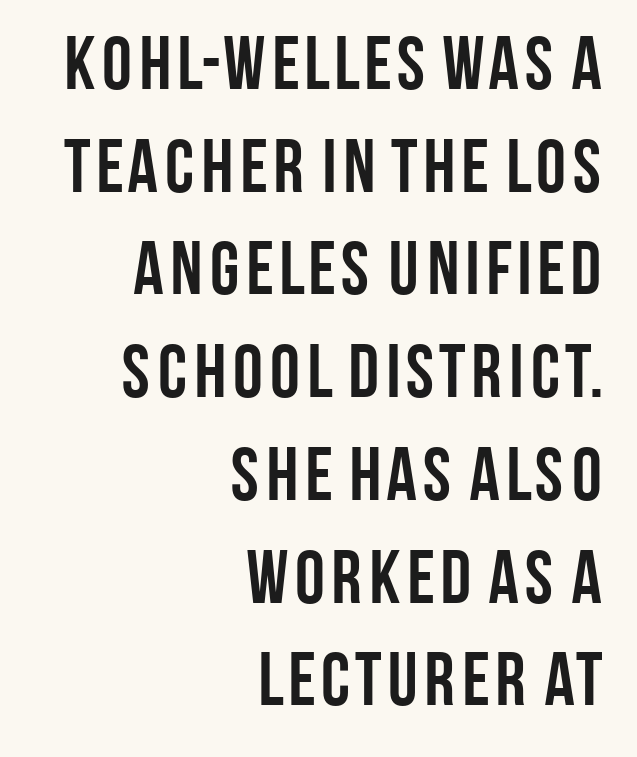
The face used here is proportionally spaced, like ordinary book or web type. These lines were composed using upright roman letters. The strokes are fattened all the way to bold. Regarding leading, the lines here are spaced in the standard way. A bare baseline throughout the passage. This rendering employs a face without finishing strokes, i.e., a sans-serif.
